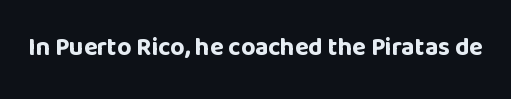
Q: Is the text bold? A: Yes.
Q: Is the text italic (slanted)? A: No, it is upright.
Q: Is the text underlined? A: No.
Q: Is the spacing between letters normal or unusually wide? A: Normal.
